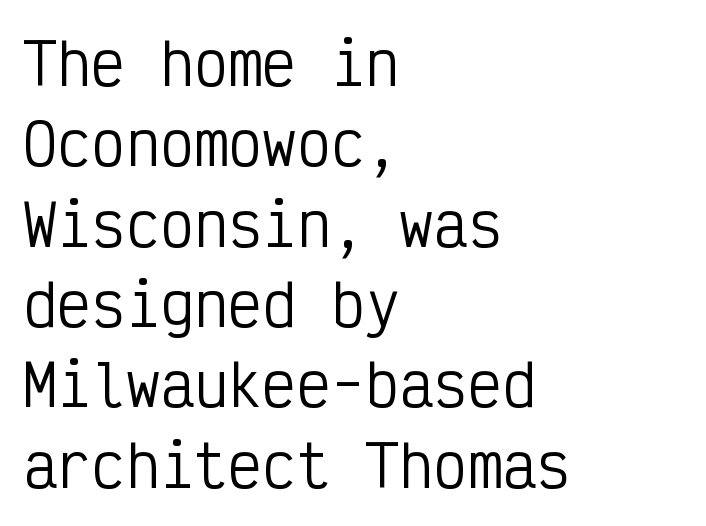
{"serif": "no", "italic": "no", "bold": "no", "weight": "regular", "width": "condensed", "stroke_contrast": "low", "x_height": "medium", "monospaced": "yes", "underline": "no", "align": "left", "line_spacing": "normal", "line_spacing_ratio": 1.41, "letter_spacing": "normal", "letter_spacing_em": 0.0, "glyph_px": 57}
